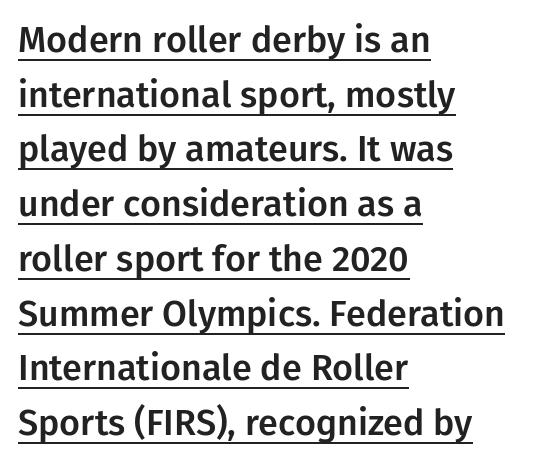
Q: Is the text italic (slanted)? A: No, it is upright.
Q: Is the typeface a serif or a sans-serif typeface? A: Sans-serif.
Q: Is the text underlined? A: Yes.
Q: How is the paragraph aligned? A: Left-aligned.
Q: Is the spacing between letters normal or unusually wide? A: Normal.
Q: Is the spacing between lines tight, normal or loose? A: Normal.
Q: Width (condensed, normal, or wide)? A: Normal.
Q: Stroke contrast? A: Low.
Q: x-height? A: Medium.
Q: Monospaced? A: No.
